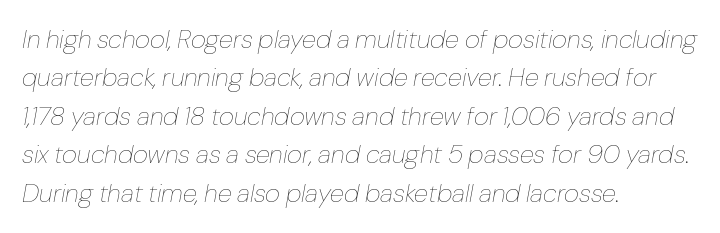
Q: Is the text bold? A: No.
Q: Is the text italic (slanted)? A: Yes, it leans right by about 10 degrees.
Q: Is the text underlined? A: No.
Q: How is the paragraph aligned? A: Left-aligned.
Q: Is the spacing between letters normal or unusually wide? A: Normal.
Q: Is the spacing between lines tight, normal or loose? A: Normal.
